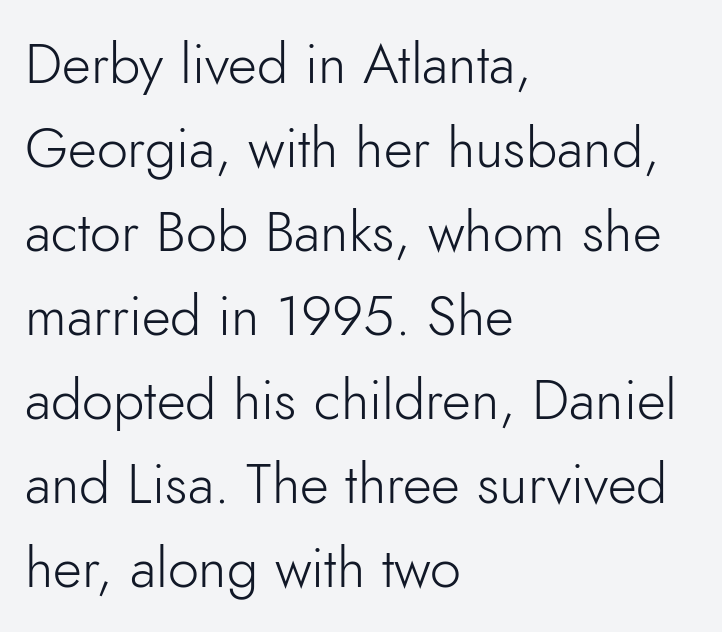
The foot of each line stays bare and open. Rows of type keep a routine distance in the vertical direction. No extra tracking has been applied to these lines. Check where the strokes stop: nothing finishes them off — pure sans.
